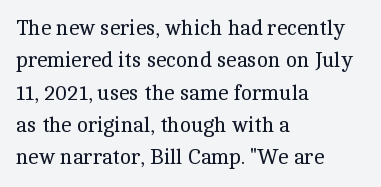
{"italic": "no", "bold": "no", "underline": "no", "align": "left", "line_spacing": "normal", "line_spacing_ratio": 1.54, "letter_spacing": "normal", "letter_spacing_em": 0.0, "glyph_px": 21}
